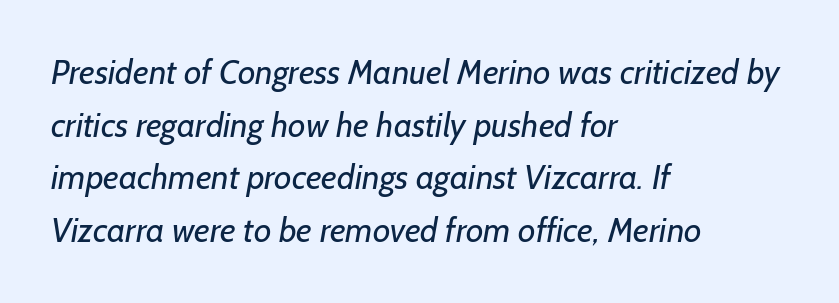
The image shows 34 px regular-weight sans-serif type; set left-aligned, normal line spacing (1.55x), normal letter spacing, not underlined; low stroke contrast and a medium x-height.
